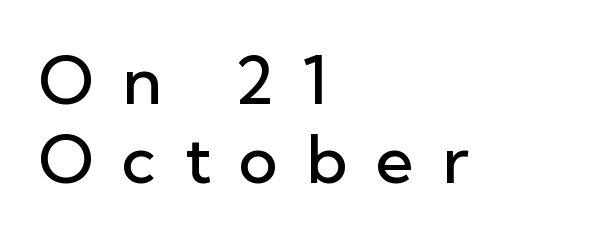
The image shows 66 px semibold sans-serif type, upright; set left-aligned, line spacing 1.19x, unusually wide letter spacing (+0.43 em), not underlined; low stroke contrast and a medium x-height.
